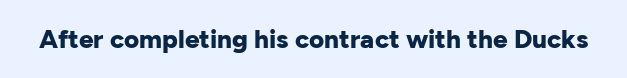
The image shows 26 px bold type, upright; set normal letter spacing, not underlined.
